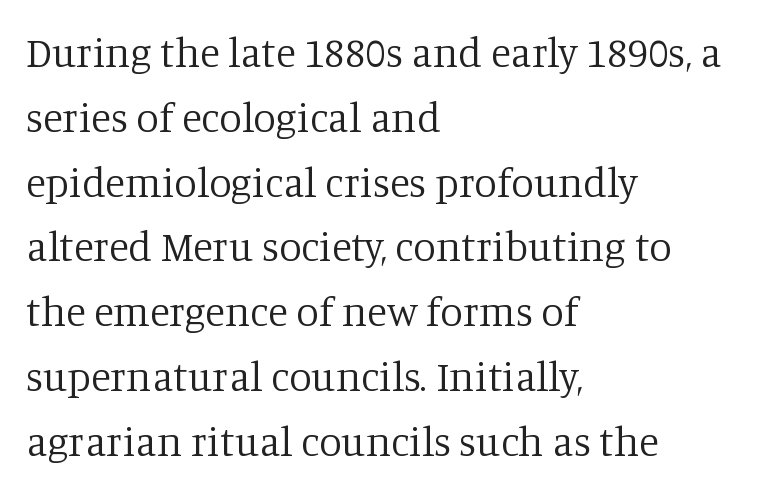
The horizontal fit of the characters is conventional and even. No heavy texture on the line: the type isn't bold. Tall strokes in this sample are plumb rather than angled. A student would call this left alignment; a typographer would say flush left, rag right. Is this a fixed-width face? No — the glyphs have proportional, varying widths. Quick note: interline space is typical.
